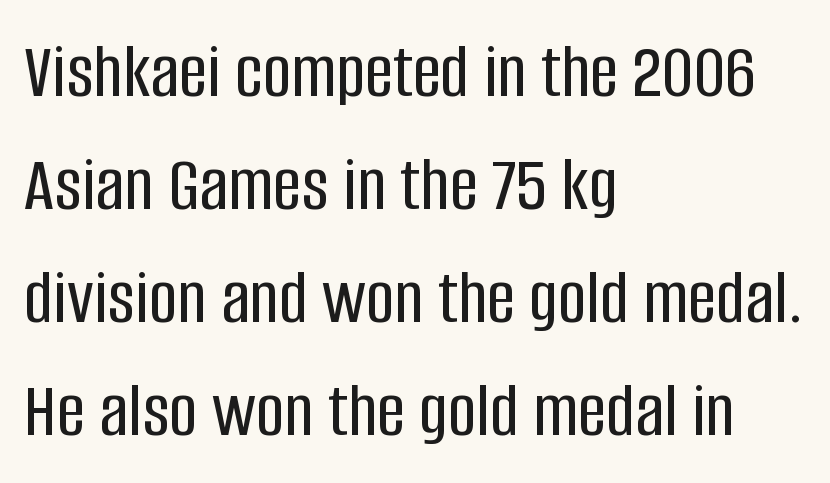
The letters advance in unequal steps, a hallmark of proportional type. No italicization has been applied; the sample stays upright. Are there feet on the stems? There aren't — it's a sans. Beneath every word, the page is bare. Honestly, the letter spacing is just normal — you wouldn't notice it. The ragged edge is on the right, which tells us the setting is flush left.
